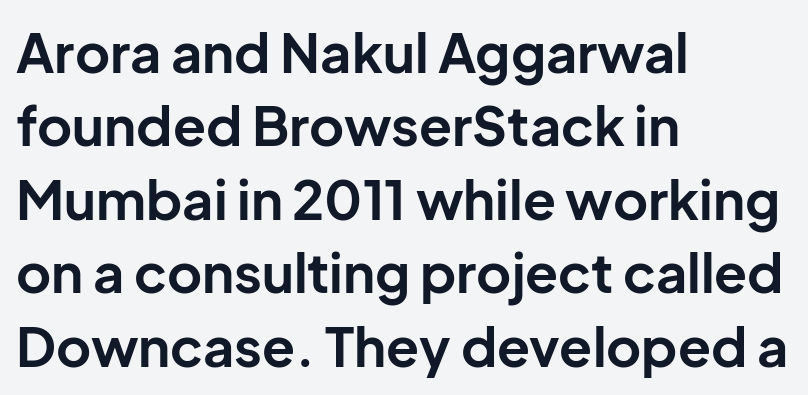
Do the letters lean? They stand straight. Look at the stroke-to-counter ratio: heavy, a bold. Letters rest on an invisible, unmarked baseline. The type is set solid horizontally, with unmodified tracking. Proportional: the letters do not fall into vertical columns. The lines are quadded left.
